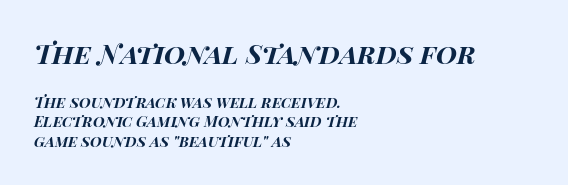
Italic? Definitely — the glyphs are oblique. Chunky letters — that's bold for sure. Casual observation: everything's shoved over to the left. This block has exactly the height ordinary leading produces. No word sits above an underline. Compare the two chunks: the upper has the greater cap height.
